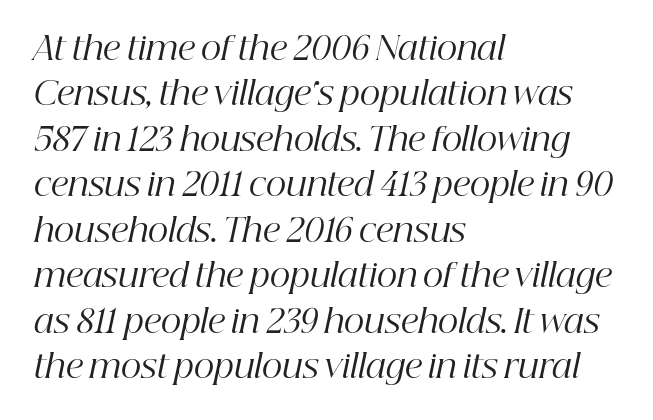
Default kerning and tracking; the words read as compact shapes. This sample has the flowing, uneven cadence of proportional lettering. Leading: standard. Every character sits at an angle, as italics do. The paragraph shown leans on its left margin.
